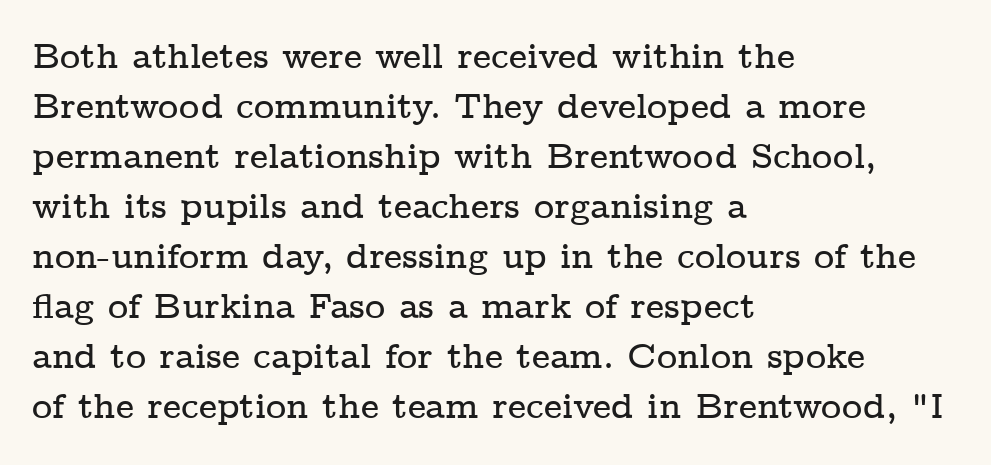
Q: Is the text italic (slanted)? A: No, it is upright.
Q: Is the typeface a serif or a sans-serif typeface? A: Serif.
Q: Is the text underlined? A: No.
Q: How is the paragraph aligned? A: Left-aligned.
Q: Is the spacing between letters normal or unusually wide? A: Normal.
Q: Is the spacing between lines tight, normal or loose? A: Normal.
Q: Width (condensed, normal, or wide)? A: Wide.
Q: Stroke contrast? A: Low.
Q: x-height? A: Medium.
Q: Monospaced? A: No.
